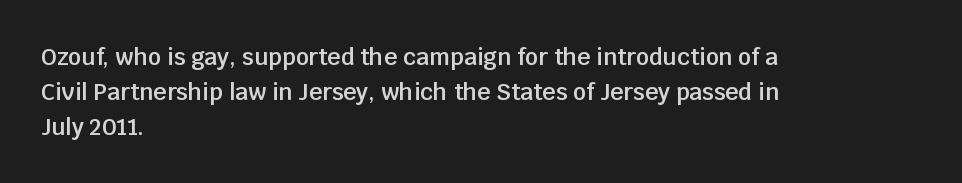
{"italic": "no", "bold": "semi", "underline": "no", "align": "left", "line_spacing": "normal", "line_spacing_ratio": 1.52, "letter_spacing": "normal", "letter_spacing_em": 0.0, "glyph_px": 23}
